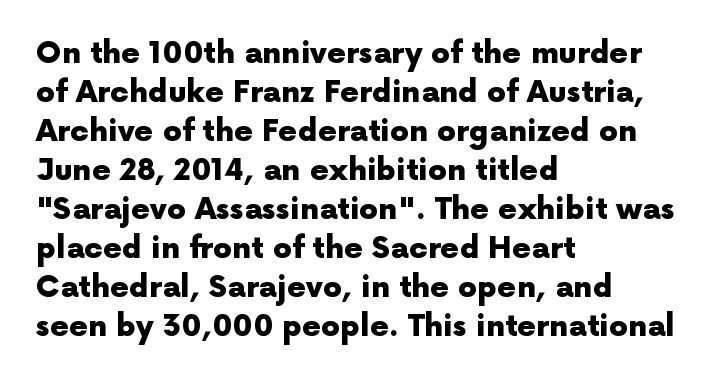
Character widths vary here, with narrow letters taking less room than wide ones. Horizontal alignment here is leftward, the default for most running prose. Italic: no, the glyphs are upright roman. Thick stems and heavy bowls — unmistakably bold. The designer went with a sans here, leaving each stem footless. The letterforms sit shoulder to shoulder at normal distance.
